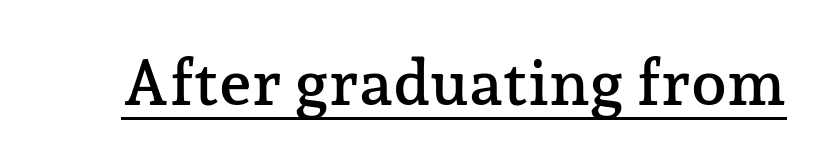
Do the characters align in a grid? No, the font is proportional. This is the regular roman posture of the typeface. Caption: lettering with a line underneath. This rendering employs a face with finishing strokes, i.e., a serif. The rendering keeps characters at their native spacing.
